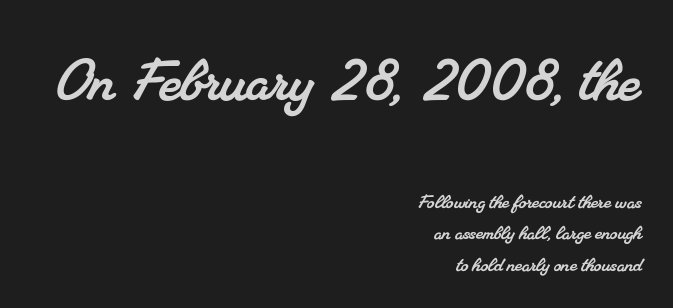
Q: Is the typeface a serif or a sans-serif typeface? A: Serif.
Q: Is the text underlined? A: No.
Q: How is the paragraph aligned? A: Right-aligned.
Q: Is the spacing between letters normal or unusually wide? A: Normal.
Q: Is the spacing between lines tight, normal or loose? A: Normal.
Q: Which block of text is set in a larger size, the first (top) or the second (bottom)? A: The first (top) one.
Q: Width (condensed, normal, or wide)? A: Normal.
Q: Stroke contrast? A: Medium.
Q: x-height? A: Small.
Q: Monospaced? A: No.
